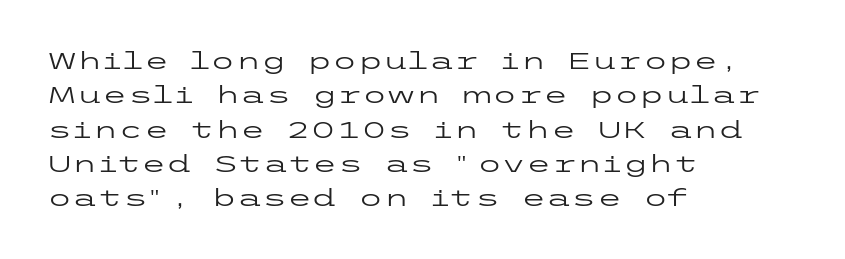
The vertical gap from one line to the next is medium. These lines were composed using upright roman letters. Horizontal alignment here is leftward, the default for most running prose. The gaps between neighbouring characters are ordinary and unremarkable. Weight: regular or lighter.
